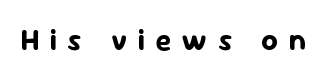
Q: Is the text bold? A: Yes.
Q: Is the text italic (slanted)? A: No, it is upright.
Q: Is the typeface a serif or a sans-serif typeface? A: Sans-serif.
Q: Is the text underlined? A: No.
Q: Is the spacing between letters normal or unusually wide? A: Unusually wide.
Q: Width (condensed, normal, or wide)? A: Normal.
Q: Stroke contrast? A: Low.
Q: x-height? A: Medium.
Q: Monospaced? A: No.
